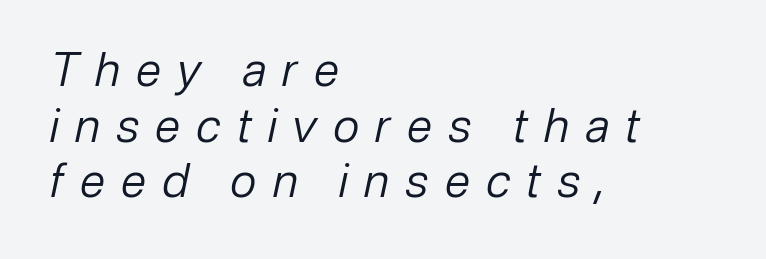
The image shows 46 px regular-weight type, italic (leaning right); set left-aligned, line spacing 1.21x, unusually wide letter spacing (+0.35 em), not underlined; low stroke contrast and a medium x-height.
